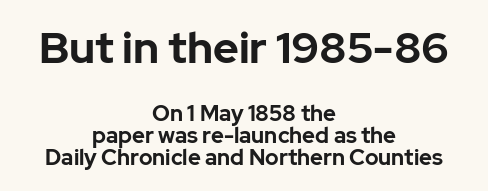
The image shows 44 px bold sans-serif type, upright; set centered, tight line spacing (1.01x), normal letter spacing, not underlined; the first (top) block is 2.0x larger; low stroke contrast and a medium x-height.
